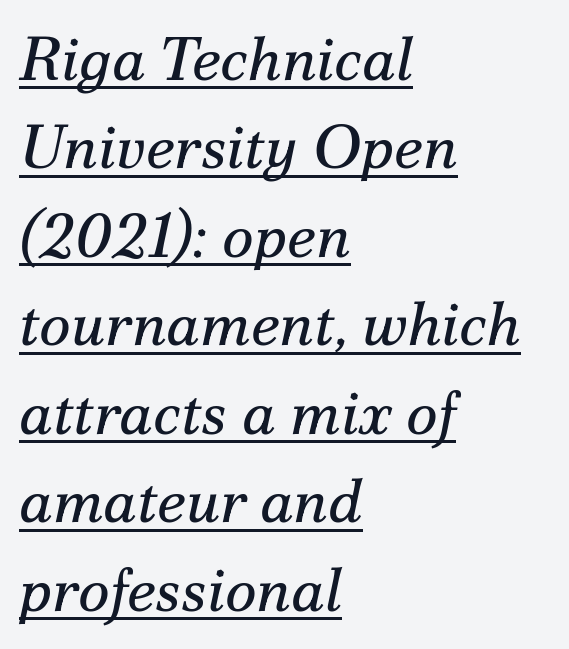
{"serif": "yes", "italic": "yes", "lean": "right", "slant_degrees": 12, "bold": "no", "weight": "regular", "width": "normal", "stroke_contrast": "medium", "x_height": "small", "monospaced": "no", "underline": "yes", "align": "left", "line_spacing": "normal", "line_spacing_ratio": 1.45, "letter_spacing": "normal", "letter_spacing_em": 0.0, "glyph_px": 61}
